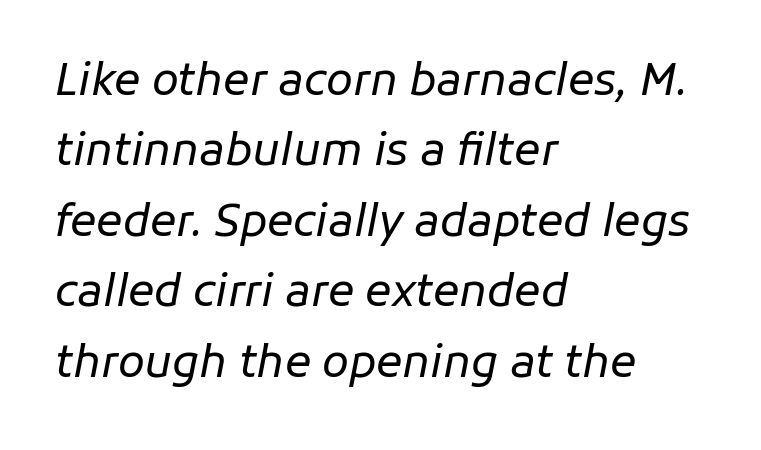
{"italic": "yes", "lean": "right", "slant_degrees": 11, "bold": "no", "weight": "regular", "width": "normal", "stroke_contrast": "low", "x_height": "medium", "monospaced": "no", "underline": "no", "align": "left", "line_spacing": "normal", "line_spacing_ratio": 1.6, "letter_spacing": "normal", "letter_spacing_em": 0.0, "glyph_px": 44}
